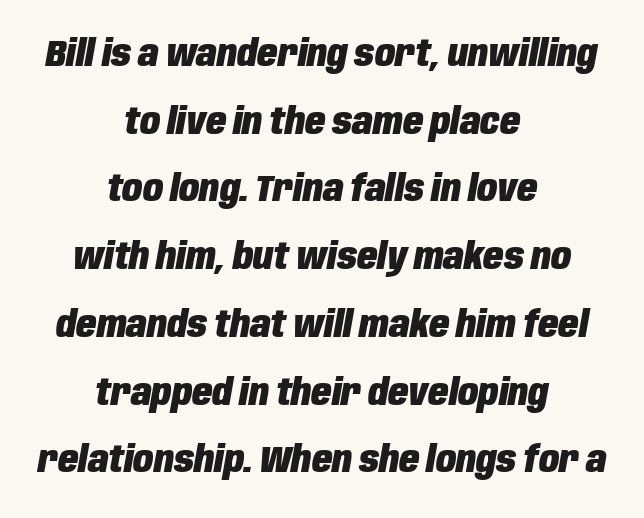
Q: Is the text bold? A: Yes.
Q: Is the text italic (slanted)? A: Yes, it leans right by about 10 degrees.
Q: Is the text underlined? A: No.
Q: How is the paragraph aligned? A: Centered.
Q: Is the spacing between letters normal or unusually wide? A: Normal.
Q: Width (condensed, normal, or wide)? A: Condensed.
Q: Stroke contrast? A: Low.
Q: x-height? A: Large.
Q: Monospaced? A: No.
